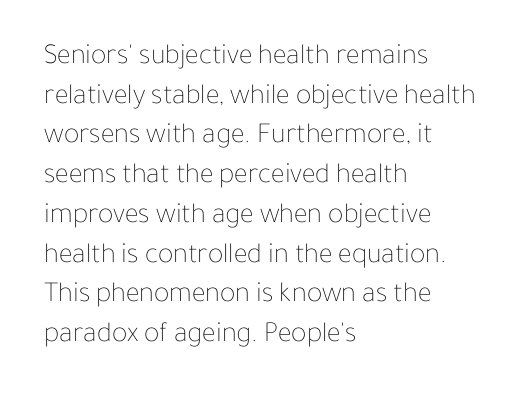
Q: Is the text bold? A: No.
Q: Is the text italic (slanted)? A: No, it is upright.
Q: Is the text underlined? A: No.
Q: How is the paragraph aligned? A: Left-aligned.
Q: Is the spacing between letters normal or unusually wide? A: Normal.
Q: Is the spacing between lines tight, normal or loose? A: Normal.
Q: Width (condensed, normal, or wide)? A: Normal.
Q: Stroke contrast? A: Low.
Q: x-height? A: Medium.
Q: Monospaced? A: No.
